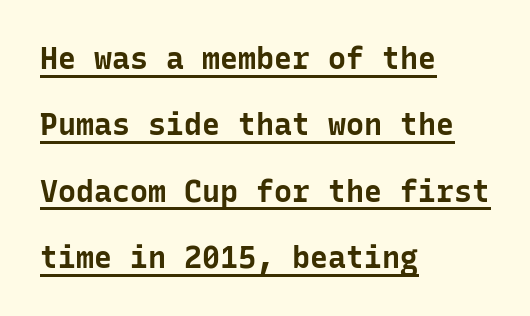
Q: Is the text bold? A: Yes.
Q: Is the text italic (slanted)? A: No, it is upright.
Q: Is the typeface a serif or a sans-serif typeface? A: Sans-serif.
Q: Is the text underlined? A: Yes.
Q: How is the paragraph aligned? A: Left-aligned.
Q: Is the spacing between letters normal or unusually wide? A: Normal.
Q: Is the spacing between lines tight, normal or loose? A: Loose.
Q: Width (condensed, normal, or wide)? A: Normal.
Q: Stroke contrast? A: Low.
Q: x-height? A: Medium.
Q: Monospaced? A: Yes.
